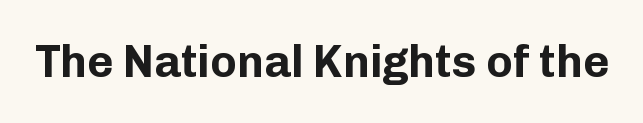
Q: Is the text bold? A: Yes.
Q: Is the text italic (slanted)? A: No, it is upright.
Q: Is the typeface a serif or a sans-serif typeface? A: Sans-serif.
Q: Is the text underlined? A: No.
Q: Is the spacing between letters normal or unusually wide? A: Normal.
Q: Width (condensed, normal, or wide)? A: Normal.
Q: Stroke contrast? A: Low.
Q: x-height? A: Medium.
Q: Monospaced? A: No.
